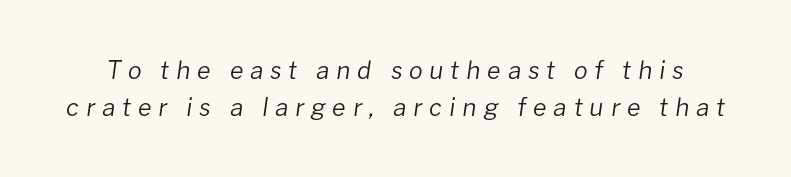
Underline: absent. This rendering widens character spacing well past its baseline value. Counters stay open thanks to moderate or lighter strokes. Each new line begins a customary step beneath the previous one. The passage shown leans; its letterforms are oblique.
